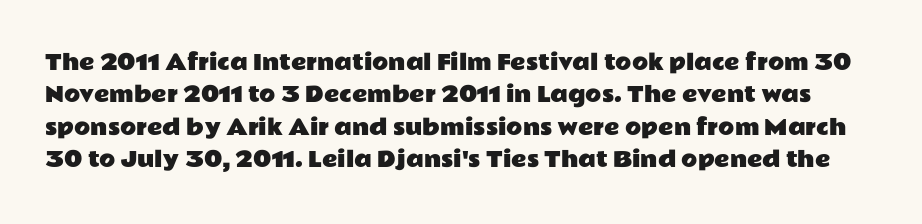
Interline gaps are of average width in this sample. Caption: standard tracking, unaltered. Tall strokes in this sample are plumb rather than angled. Descender tails drop into unmarked territory.
